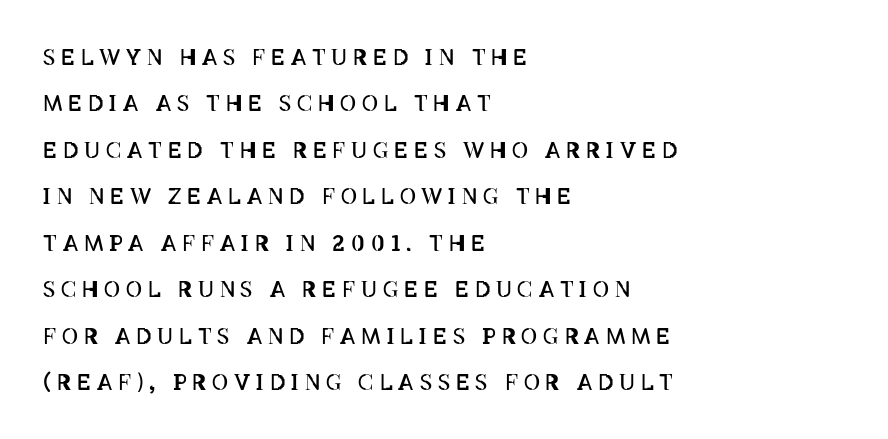
Q: Is the text bold? A: No.
Q: Is the text italic (slanted)? A: No, it is upright.
Q: Is the text underlined? A: No.
Q: How is the paragraph aligned? A: Left-aligned.
Q: Is the spacing between letters normal or unusually wide? A: Unusually wide.
Q: Is the spacing between lines tight, normal or loose? A: Loose.
